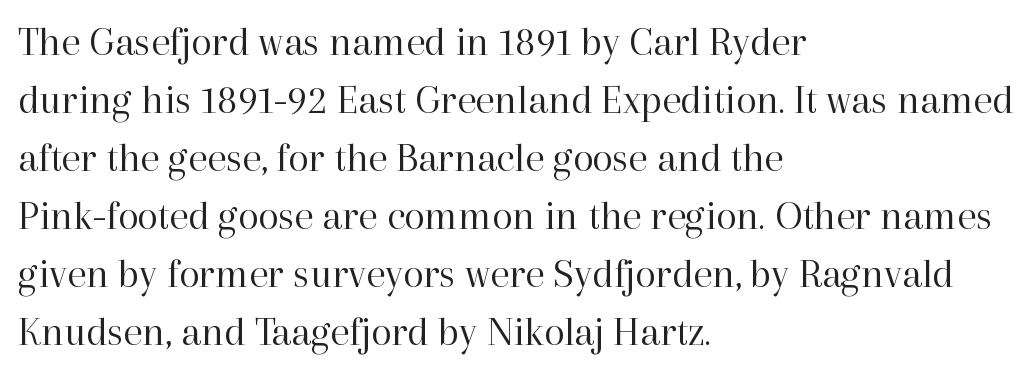
The image shows 42 px regular-weight serif type, upright; set left-aligned, normal line spacing (1.38x), normal letter spacing, not underlined; high stroke contrast and a medium x-height.
